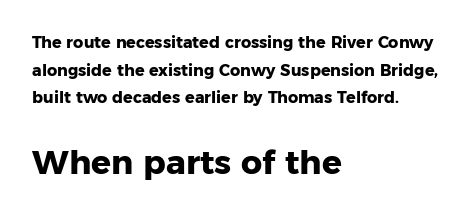
The image shows 33 px heavy sans-serif type, upright; set left-aligned, line spacing 1.72x, normal letter spacing, not underlined; the second (bottom) block is 2.06x larger; low stroke contrast and a medium x-height.
